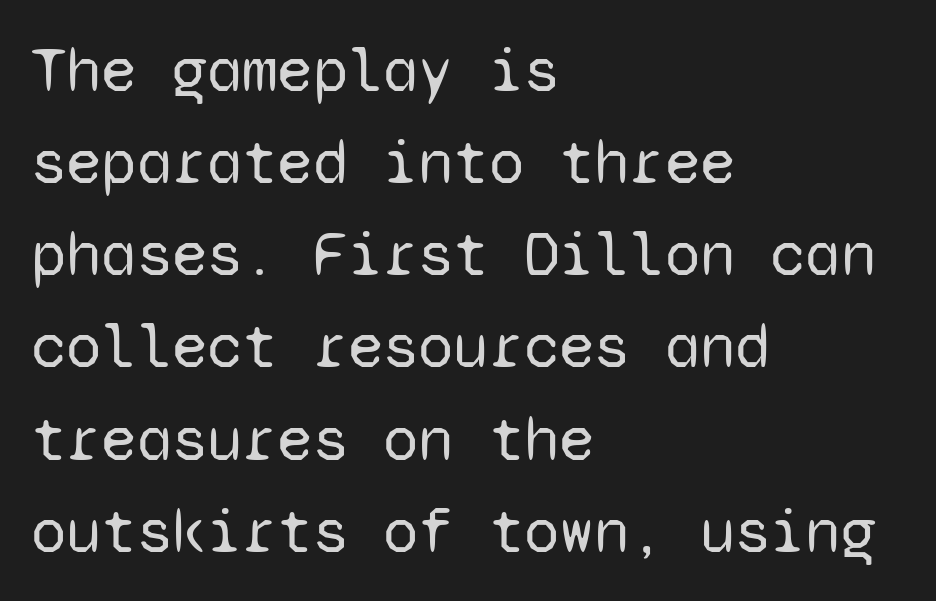
Ordinary non-slanted type is in use. Alignment: flush left. The typeface has the unassuming heft of standard copy or less. Note: no serifs on the glyphs. A typesetter would call this zero additional tracking. The lines sit at an ordinary, default distance from one another.
